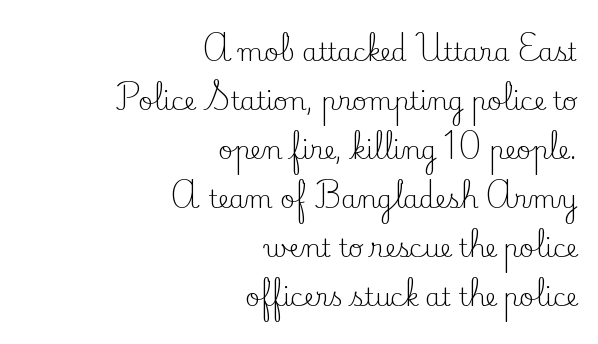
{"italic": "no", "bold": "no", "underline": "no", "align": "right", "line_spacing": "loose", "line_spacing_ratio": 1.96, "letter_spacing": "normal", "letter_spacing_em": 0.0, "glyph_px": 25}
